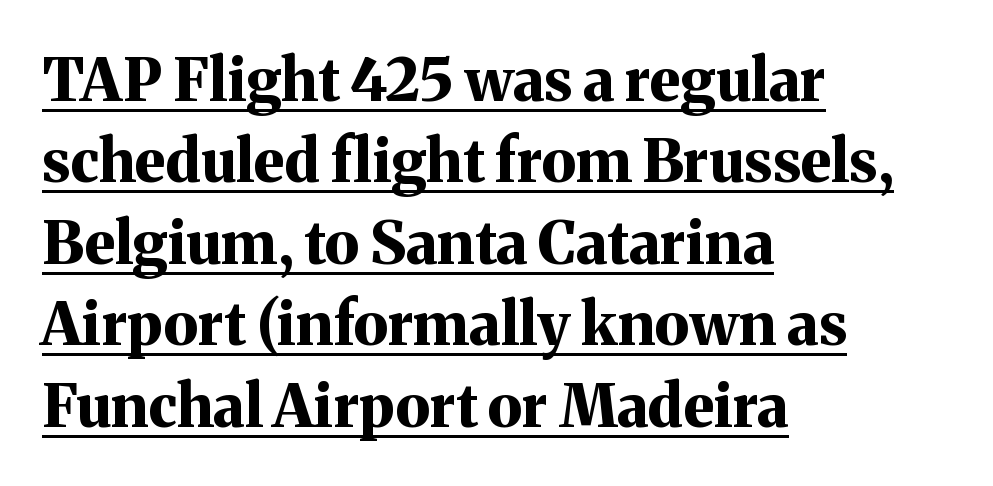
Q: Is the text bold? A: Yes.
Q: Is the text italic (slanted)? A: No, it is upright.
Q: Is the typeface a serif or a sans-serif typeface? A: Serif.
Q: Is the text underlined? A: Yes.
Q: How is the paragraph aligned? A: Left-aligned.
Q: Is the spacing between letters normal or unusually wide? A: Normal.
Q: Is the spacing between lines tight, normal or loose? A: Normal.
Q: Width (condensed, normal, or wide)? A: Normal.
Q: Stroke contrast? A: Medium.
Q: x-height? A: Medium.
Q: Monospaced? A: No.
